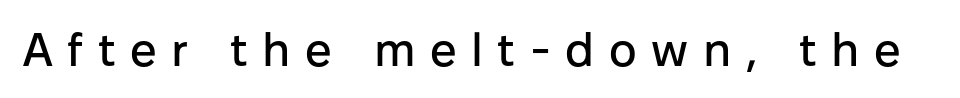
Style check: upright. Does the type have serifs? No, each stem ends abruptly. Is the letter spacing exaggerated? Yes — the characters are pushed far apart. Unmarked baselines from the first word to the last. Here the designer chose a conventional face with non-uniform glyph widths.
